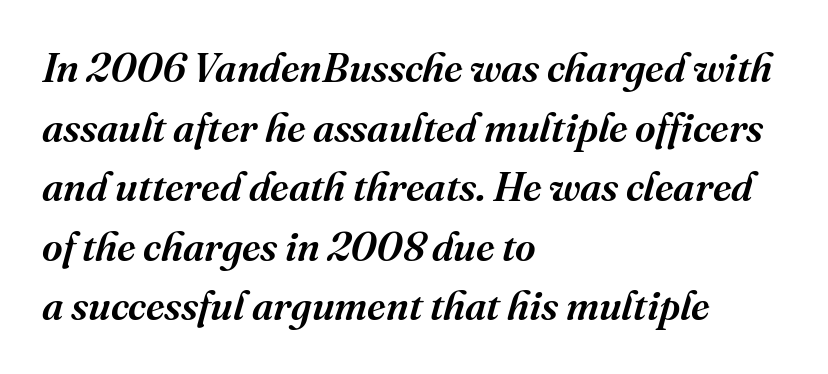
{"serif": "yes", "italic": "yes", "lean": "right", "slant_degrees": 16, "width": "normal", "stroke_contrast": "medium", "x_height": "medium", "monospaced": "no", "underline": "no", "align": "left", "line_spacing": "normal", "line_spacing_ratio": 1.49, "letter_spacing": "normal", "letter_spacing_em": 0.0, "glyph_px": 40}
